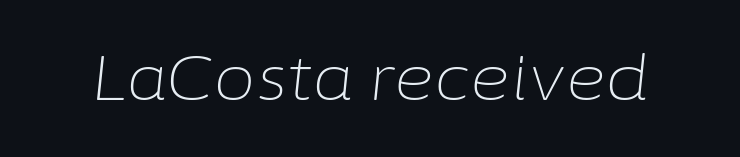
Q: Is the text bold? A: No.
Q: Is the text italic (slanted)? A: Yes, it leans right by about 6 degrees.
Q: Is the text underlined? A: No.
Q: Is the spacing between letters normal or unusually wide? A: Normal.
Q: Width (condensed, normal, or wide)? A: Normal.
Q: Stroke contrast? A: Low.
Q: x-height? A: Medium.
Q: Monospaced? A: No.
